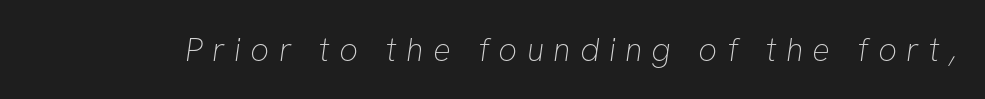
{"serif": "no", "bold": "no", "weight": "thin", "width": "normal", "stroke_contrast": "low", "x_height": "medium", "monospaced": "no", "underline": "no", "letter_spacing": "wide", "letter_spacing_em": 0.28, "glyph_px": 33}
